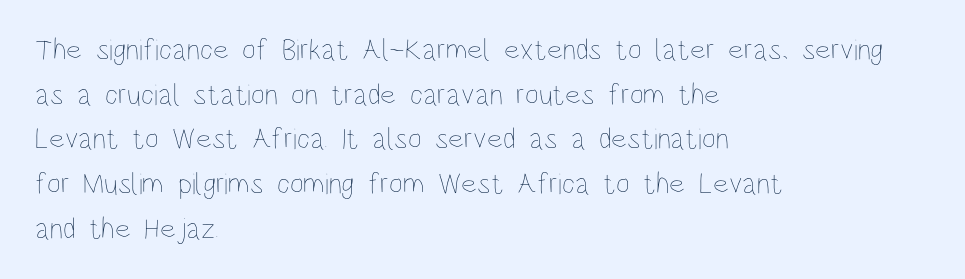
The image shows 30 px thin, condensed type, upright; set left-aligned, normal line spacing (1.49x), normal letter spacing, not underlined; low stroke contrast and a large x-height.
